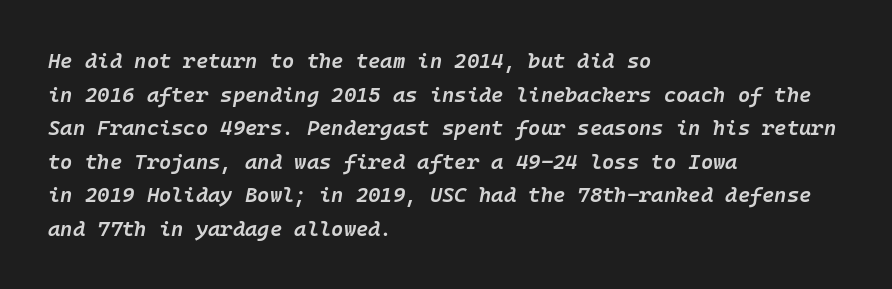
{"italic": "yes", "lean": "right", "slant_degrees": 10, "bold": "semi", "underline": "no", "align": "left", "line_spacing": "normal", "line_spacing_ratio": 1.6, "letter_spacing": "normal", "letter_spacing_em": 0.0, "glyph_px": 21}
